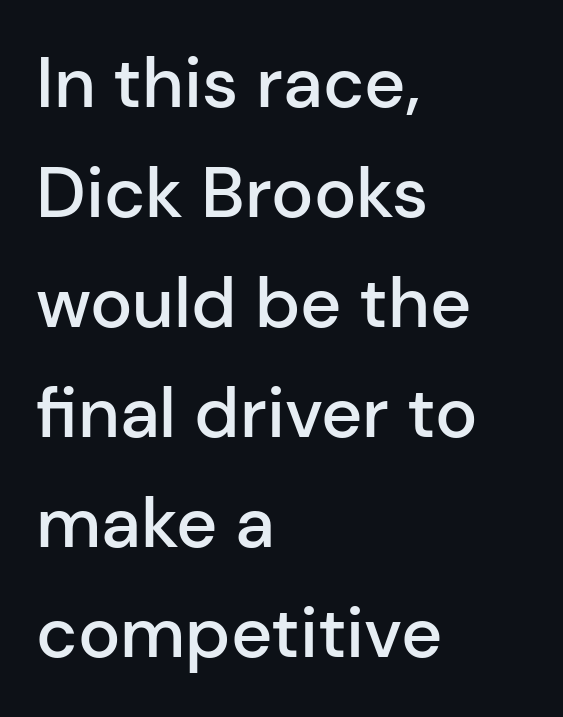
Q: Is the text bold? A: Semi-bold.
Q: Is the text italic (slanted)? A: No, it is upright.
Q: Is the typeface a serif or a sans-serif typeface? A: Sans-serif.
Q: Is the text underlined? A: No.
Q: How is the paragraph aligned? A: Left-aligned.
Q: Is the spacing between letters normal or unusually wide? A: Normal.
Q: Is the spacing between lines tight, normal or loose? A: Normal.
Q: Width (condensed, normal, or wide)? A: Normal.
Q: Stroke contrast? A: Low.
Q: x-height? A: Medium.
Q: Monospaced? A: No.
